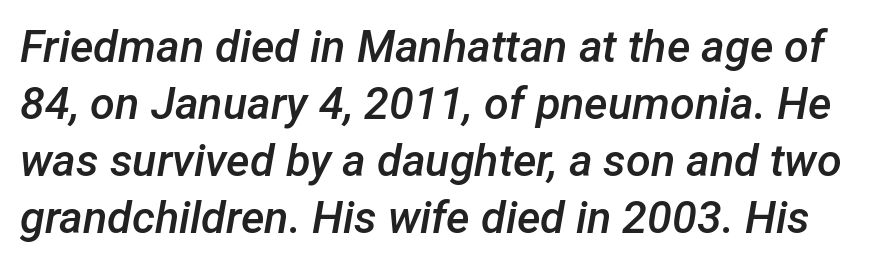
{"italic": "yes", "lean": "right", "slant_degrees": 12, "bold": "semi", "weight": "semibold", "width": "normal", "stroke_contrast": "low", "x_height": "medium", "monospaced": "no", "underline": "no", "line_spacing": "normal", "line_spacing_ratio": 1.27, "letter_spacing": "normal", "letter_spacing_em": 0.0, "glyph_px": 45}
